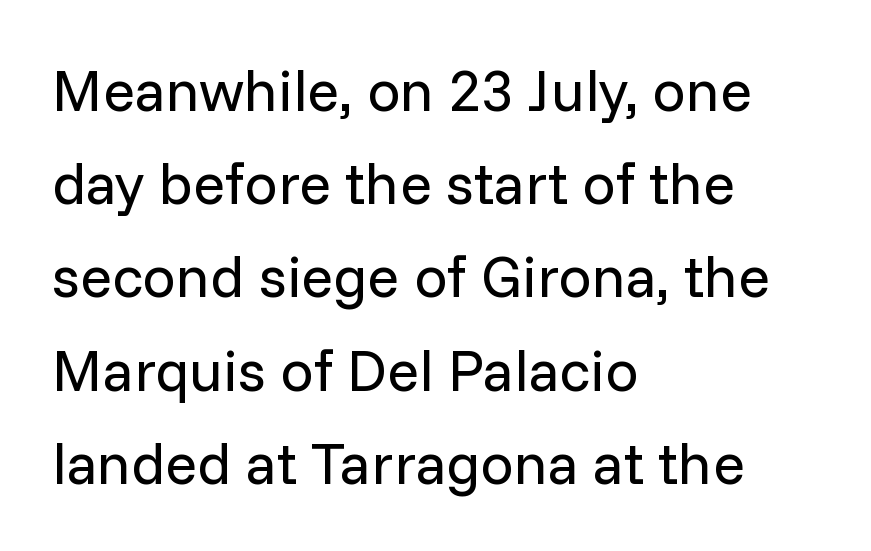
{"serif": "no", "italic": "no", "bold": "no", "weight": "regular", "width": "normal", "stroke_contrast": "low", "x_height": "medium", "monospaced": "no", "underline": "no", "align": "left", "line_spacing": "normal", "line_spacing_ratio": 1.58, "letter_spacing": "normal", "letter_spacing_em": 0.0, "glyph_px": 59}
